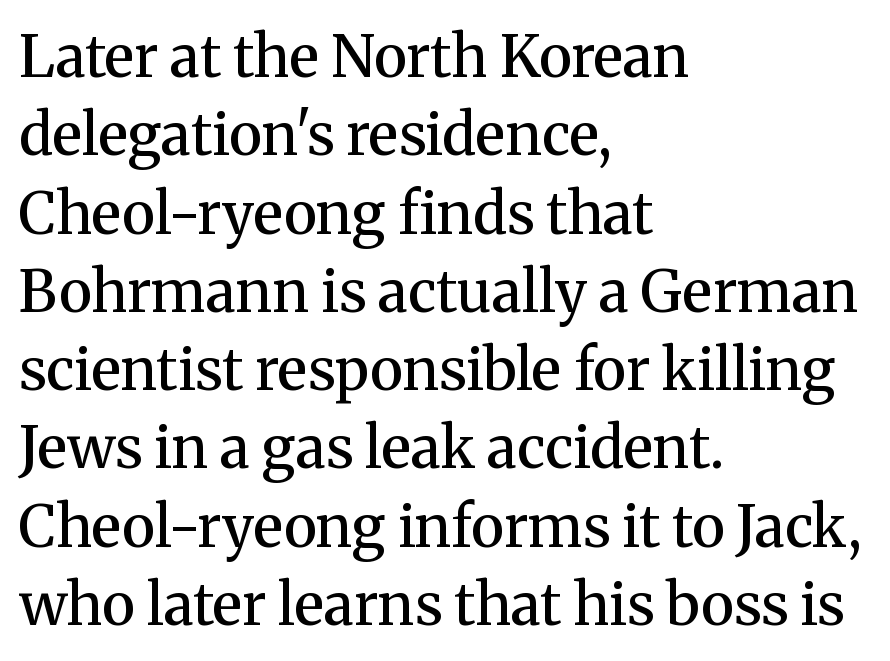
Baseline-to-baseline distance is the conventional proportion of letter height. A typesetter would call this proportional, since set widths differ per character. The face used here is rendered with its standard letterfit. A typesetter would mark this as roman, not italic. The glyphs have the mass of a demibold cut, below bold.
